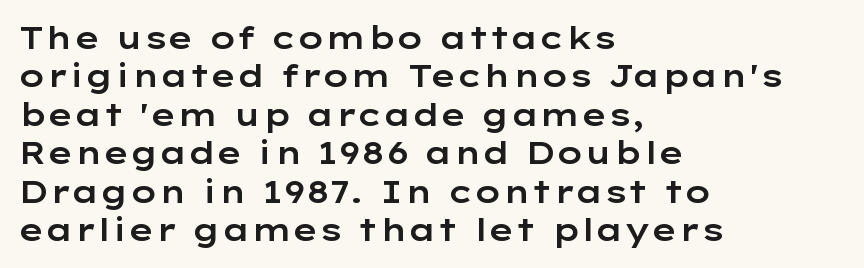
The image shows 31 px wide sans-serif type, upright; set left-aligned, line spacing 1.24x, normal letter spacing, not underlined; low stroke contrast and a medium x-height.
